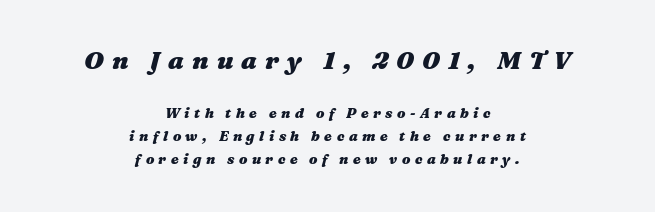
Q: Is the text bold? A: Yes.
Q: Is the text italic (slanted)? A: Yes, it leans right by about 16 degrees.
Q: Is the text underlined? A: No.
Q: How is the paragraph aligned? A: Centered.
Q: Is the spacing between letters normal or unusually wide? A: Unusually wide.
Q: Is the spacing between lines tight, normal or loose? A: Normal.
Q: Which block of text is set in a larger size, the first (top) or the second (bottom)? A: The first (top) one.
